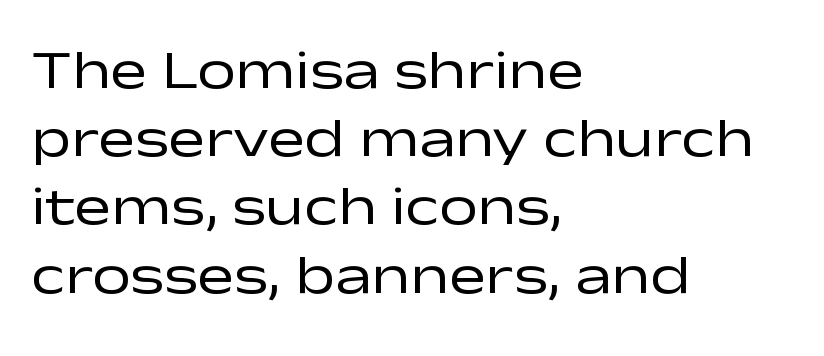
Here the designer chose a conventional face with non-uniform glyph widths. Type style note: lacks serifs. Quick note: underline off. You can tell it's not italic because the verticals are truly vertical. The typesetting does not lean heavy: it is not bold. Standard letterfit; no display-style spreading of the glyphs.
